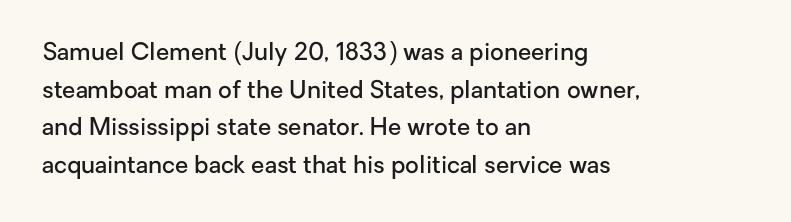
If you drew a ruler down the left edge, every line would touch it. Successive baselines arrive at the customary interval. The passage shown is semibold, sitting just below true bold. Style check: upright.
